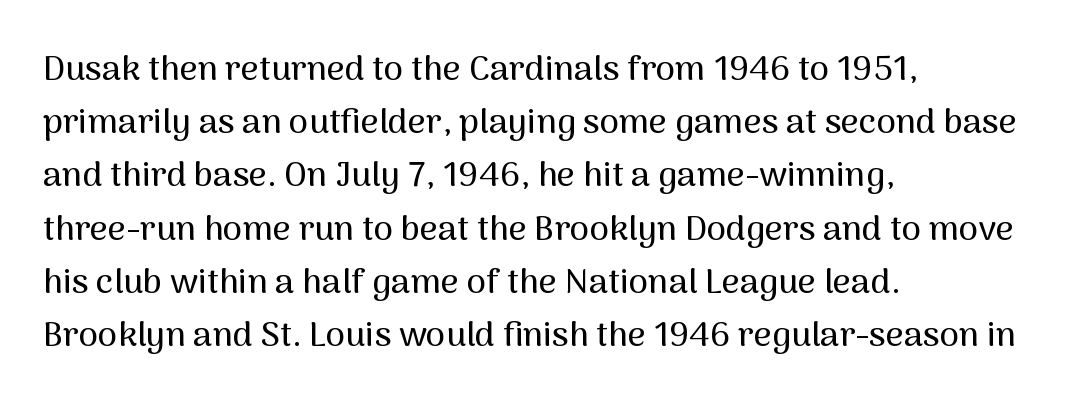
{"serif": "no", "italic": "no", "width": "normal", "stroke_contrast": "medium", "x_height": "medium", "monospaced": "no", "underline": "no", "align": "left", "line_spacing": "normal", "line_spacing_ratio": 1.52, "letter_spacing": "normal", "letter_spacing_em": 0.0, "glyph_px": 35}
